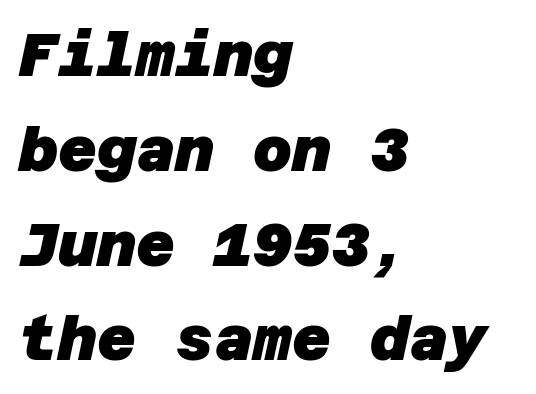
Q: Is the text bold? A: Yes.
Q: Is the typeface a serif or a sans-serif typeface? A: Sans-serif.
Q: Is the text underlined? A: No.
Q: How is the paragraph aligned? A: Left-aligned.
Q: Is the spacing between letters normal or unusually wide? A: Normal.
Q: Is the spacing between lines tight, normal or loose? A: Normal.
Q: Width (condensed, normal, or wide)? A: Normal.
Q: Stroke contrast? A: Low.
Q: x-height? A: Large.
